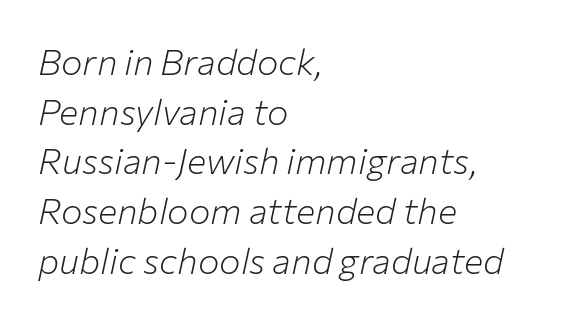
{"italic": "yes", "lean": "right", "slant_degrees": 12, "bold": "no", "weight": "light", "width": "normal", "stroke_contrast": "low", "x_height": "medium", "monospaced": "no", "underline": "no", "align": "left", "line_spacing": "normal", "line_spacing_ratio": 1.38, "letter_spacing": "normal", "letter_spacing_em": 0.0, "glyph_px": 36}
